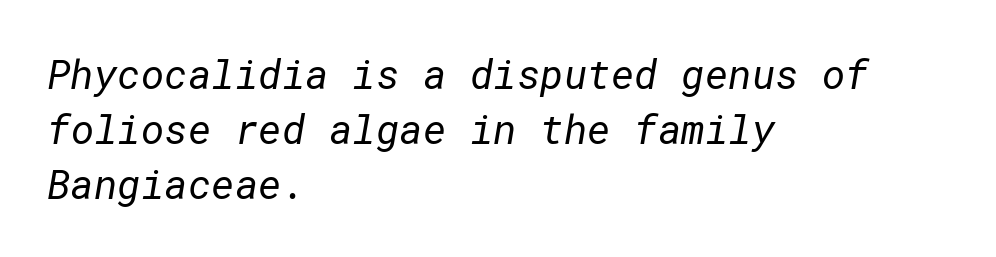
{"serif": "no", "bold": "no", "weight": "regular", "width": "normal", "stroke_contrast": "low", "x_height": "medium", "underline": "no", "align": "left", "line_spacing": "normal", "line_spacing_ratio": 1.37, "letter_spacing": "normal", "letter_spacing_em": 0.0, "glyph_px": 40}
